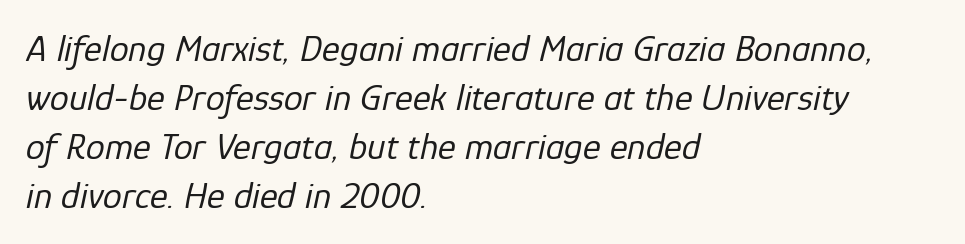
The image shows 38 px regular-weight type, italic (leaning right); set left-aligned, normal line spacing (1.29x), normal letter spacing, not underlined; low stroke contrast and a medium x-height.
